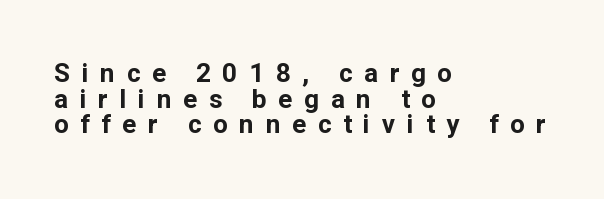
The image shows 26 px bold type, upright; set left-aligned, tight line spacing (0.99x), unusually wide letter spacing (+0.45 em), not underlined.
